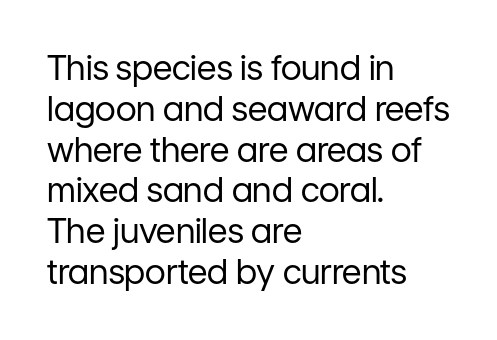
You can tell it's not italic because the verticals are truly vertical. The face looks like a standard text weight, possibly lighter. Proportional: the letters do not fall into vertical columns. What stands out about the letter spacing? Nothing — it is the standard amount. Typographically, this falls in the sans-serif category. Check under the words: just untouched page.
